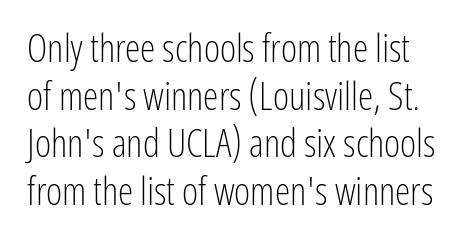
The font's upright variant was chosen for this text. Letterform terminals end flat and unadorned throughout the passage. Nobody touched the tracking dial on this one. The letters advance in unequal steps, a hallmark of proportional type. Compared with a typical body face, this is equally light or lighter still.
